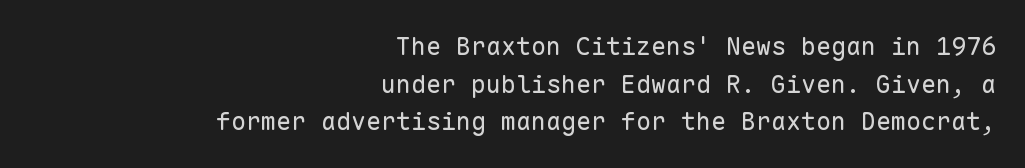
The image shows 25 px text type, upright; set right-aligned, normal line spacing (1.51x), normal letter spacing, not underlined.
